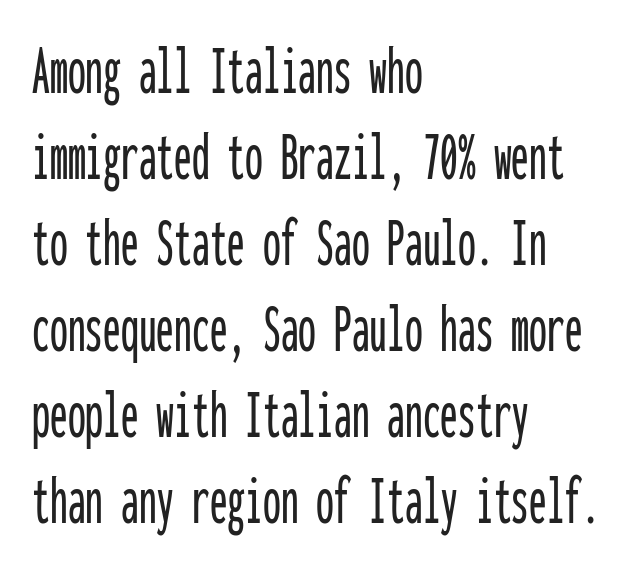
The image shows 71 px condensed sans-serif type, upright, monospaced; set left-aligned, line spacing 1.21x, normal letter spacing, not underlined; low stroke contrast and a medium x-height.
